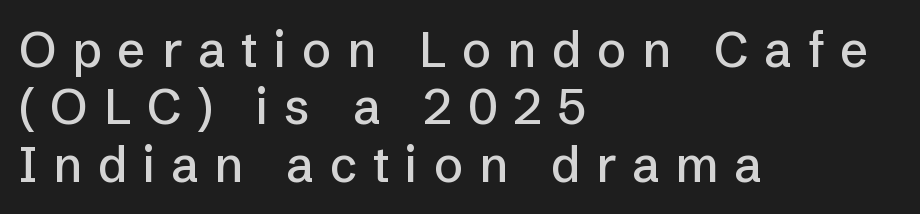
The image shows 49 px sans-serif type, upright; set left-aligned, line spacing 1.17x, unusually wide letter spacing (+0.32 em), not underlined; low stroke contrast and a medium x-height.
